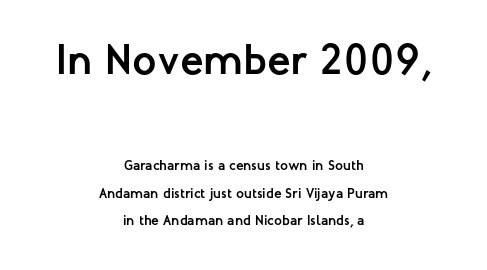
Q: Is the text bold? A: Yes.
Q: Is the text italic (slanted)? A: No, it is upright.
Q: Is the typeface a serif or a sans-serif typeface? A: Sans-serif.
Q: Is the text underlined? A: No.
Q: How is the paragraph aligned? A: Centered.
Q: Is the spacing between letters normal or unusually wide? A: Normal.
Q: Is the spacing between lines tight, normal or loose? A: Loose.
Q: Which block of text is set in a larger size, the first (top) or the second (bottom)? A: The first (top) one.
Q: Width (condensed, normal, or wide)? A: Normal.
Q: Stroke contrast? A: Low.
Q: x-height? A: Medium.
Q: Monospaced? A: No.
